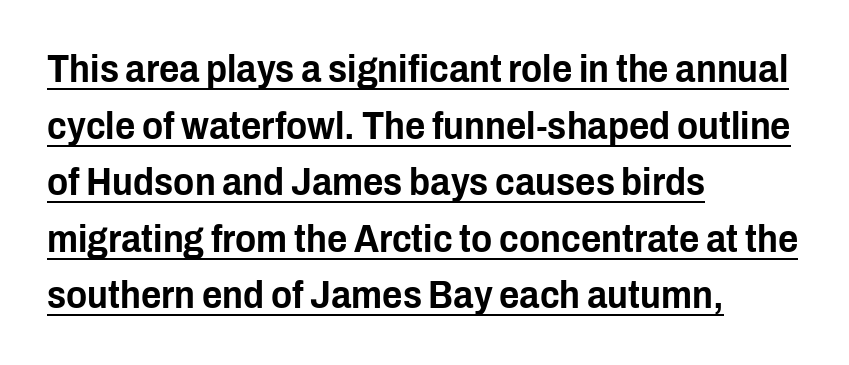
The image shows 39 px condensed sans-serif type, upright; set left-aligned, normal line spacing (1.45x), normal letter spacing, underlined; low stroke contrast and a medium x-height.
